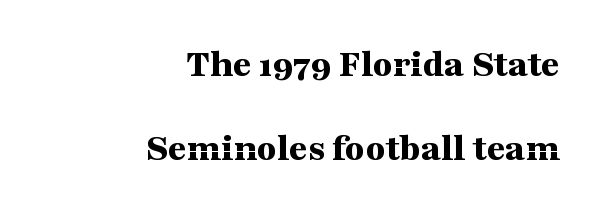
Q: Is the text bold? A: Yes.
Q: Is the text italic (slanted)? A: No, it is upright.
Q: Is the typeface a serif or a sans-serif typeface? A: Serif.
Q: Is the text underlined? A: No.
Q: How is the paragraph aligned? A: Right-aligned.
Q: Is the spacing between letters normal or unusually wide? A: Normal.
Q: Is the spacing between lines tight, normal or loose? A: Loose.
Q: Width (condensed, normal, or wide)? A: Wide.
Q: Stroke contrast? A: Medium.
Q: x-height? A: Medium.
Q: Monospaced? A: No.
